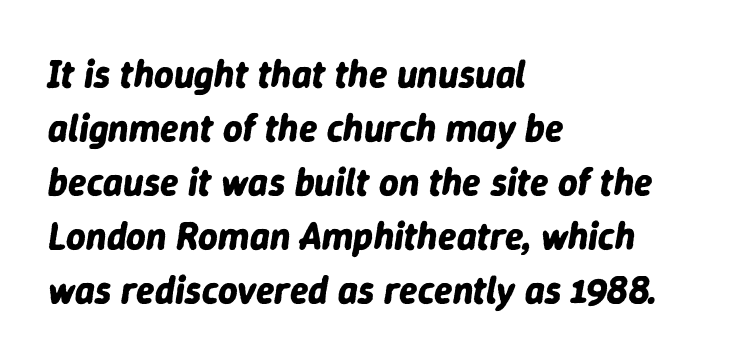
It's the slanting kind of type. The characters look thick and weighty, a clear bold. Any mark beneath the type? The region is blank. The rag falls on the right side of this text block. Is the letter spacing exaggerated? No — it looks like the ordinary default.
